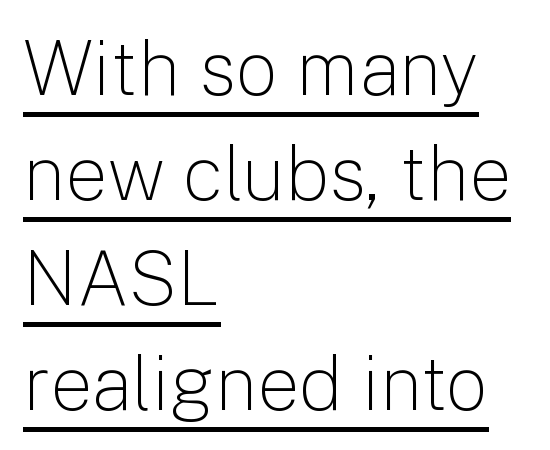
Each letter keeps its own natural width here, so spacing adapts to shape. If you measured baseline to baseline, you'd find a middling distance. How are the letters spaced? Ordinarily, with no added tracking. The letterforms sit at book weight or below. Check the space under the baseline: a stroke is drawn there.
